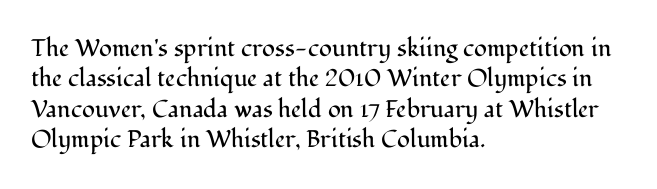
Q: Is the text bold? A: No.
Q: Is the text italic (slanted)? A: No, it is upright.
Q: Is the text underlined? A: No.
Q: How is the paragraph aligned? A: Left-aligned.
Q: Is the spacing between letters normal or unusually wide? A: Normal.
Q: Is the spacing between lines tight, normal or loose? A: Normal.
